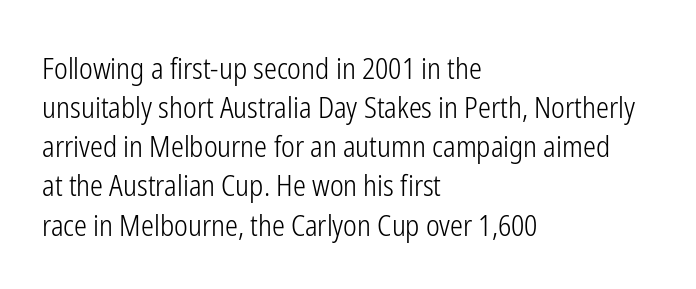
Style check: upright. Vertical stems look standard width or narrower in stroke. Descender tails drop into unmarked territory. This sample uses plain, unmodified letter spacing. The leading is moderate, giving the passage an even texture.
